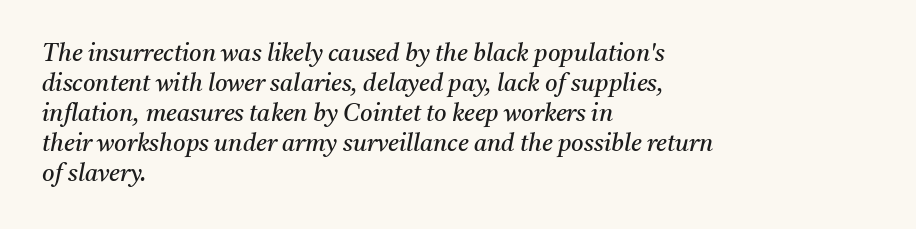
The image shows 24 px text type, italic (leaning right); set left-aligned, normal line spacing (1.25x), normal letter spacing, not underlined.
